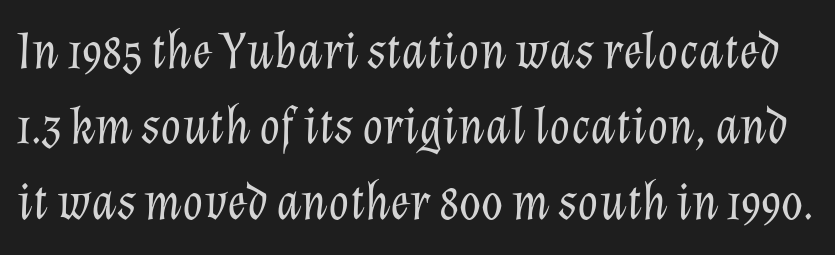
{"italic": "yes", "lean": "right", "slant_degrees": 12, "bold": "no", "weight": "light", "width": "normal", "stroke_contrast": "low", "x_height": "medium", "monospaced": "no", "underline": "no", "line_spacing": "normal", "line_spacing_ratio": 1.42, "letter_spacing": "normal", "letter_spacing_em": 0.0, "glyph_px": 53}
